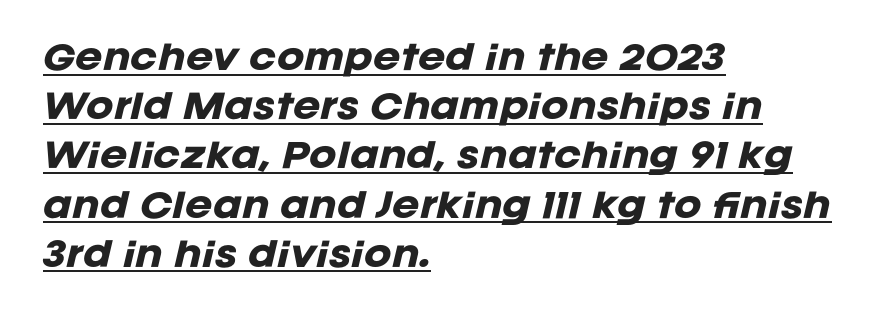
Q: Is the text bold? A: Yes.
Q: Is the text italic (slanted)? A: Yes, it leans right by about 12 degrees.
Q: Is the text underlined? A: Yes.
Q: How is the paragraph aligned? A: Left-aligned.
Q: Is the spacing between letters normal or unusually wide? A: Normal.
Q: Is the spacing between lines tight, normal or loose? A: Normal.
Q: Width (condensed, normal, or wide)? A: Normal.
Q: Stroke contrast? A: Low.
Q: x-height? A: Large.
Q: Monospaced? A: No.
